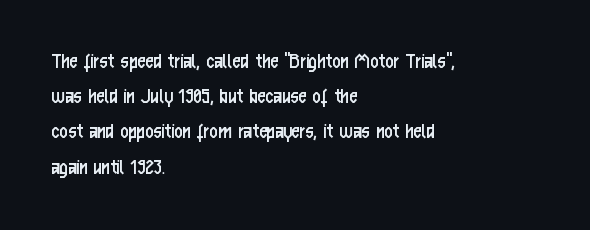
The image shows 23 px text type, upright; set left-aligned, normal line spacing (1.53x), normal letter spacing, not underlined.
